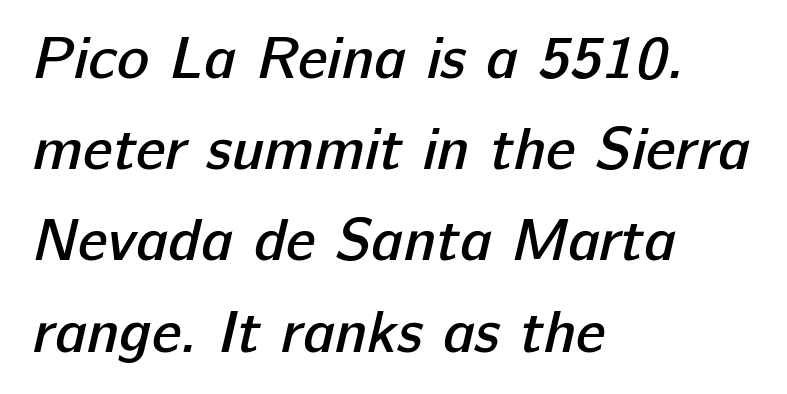
Look at the tracking — it's just the regular setting, nothing added. Layout note: lines flush left. Typesetter's note: demi weight, one step under bold. The passage shown is not underscored anywhere. Each new line begins a customary step beneath the previous one.
